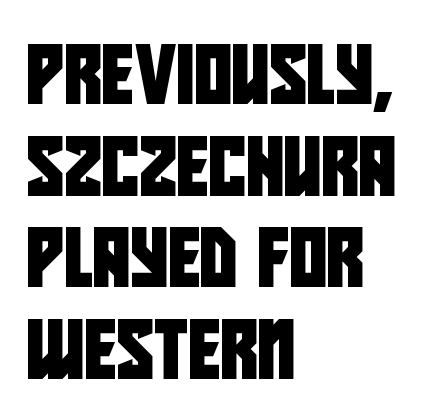
{"serif": "no", "width": "condensed", "stroke_contrast": "low", "x_height": "large", "monospaced": "no", "underline": "no", "align": "left", "line_spacing": "normal", "line_spacing_ratio": 1.58, "letter_spacing": "normal", "letter_spacing_em": 0.0, "glyph_px": 58}
